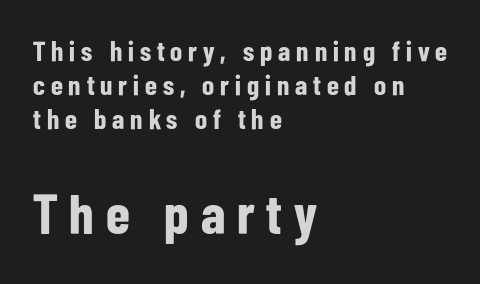
Q: Is the text bold? A: Yes.
Q: Is the text italic (slanted)? A: No, it is upright.
Q: Is the typeface a serif or a sans-serif typeface? A: Sans-serif.
Q: Is the text underlined? A: No.
Q: How is the paragraph aligned? A: Left-aligned.
Q: Is the spacing between letters normal or unusually wide? A: Unusually wide.
Q: Which block of text is set in a larger size, the first (top) or the second (bottom)? A: The second (bottom) one.
Q: Width (condensed, normal, or wide)? A: Condensed.
Q: Stroke contrast? A: Low.
Q: x-height? A: Medium.
Q: Monospaced? A: No.
